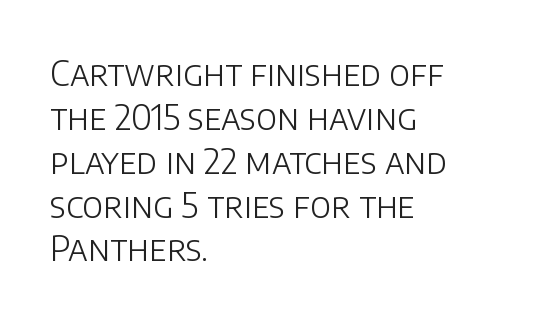
{"serif": "no", "italic": "no", "bold": "no", "weight": "light", "width": "normal", "stroke_contrast": "low", "x_height": "large", "monospaced": "no", "underline": "no", "align": "left", "line_spacing": "normal", "line_spacing_ratio": 1.29, "letter_spacing": "normal", "letter_spacing_em": 0.0, "glyph_px": 34}
